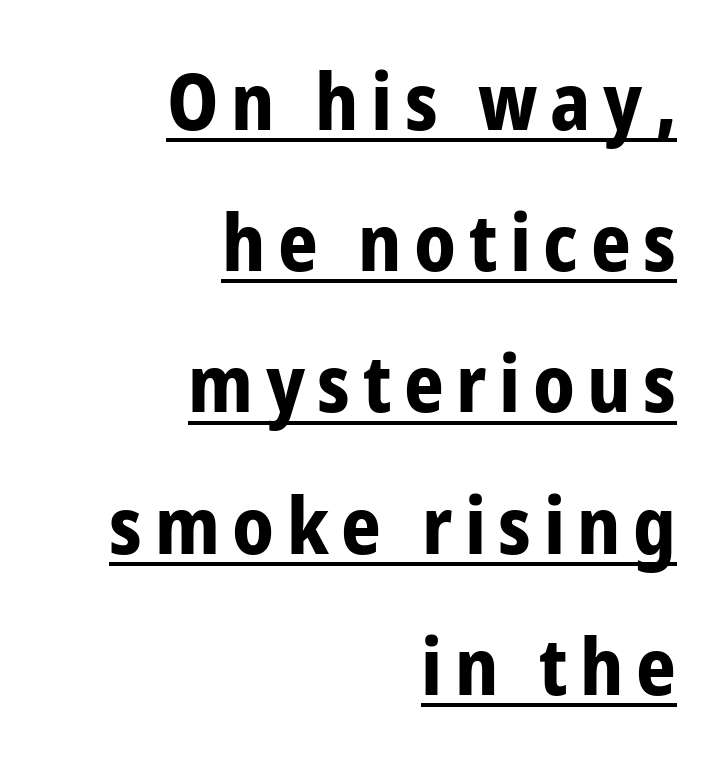
Q: Is the text bold? A: Yes.
Q: Is the text italic (slanted)? A: No, it is upright.
Q: Is the typeface a serif or a sans-serif typeface? A: Sans-serif.
Q: Is the text underlined? A: Yes.
Q: How is the paragraph aligned? A: Right-aligned.
Q: Width (condensed, normal, or wide)? A: Condensed.
Q: Stroke contrast? A: Low.
Q: x-height? A: Medium.
Q: Monospaced? A: No.
